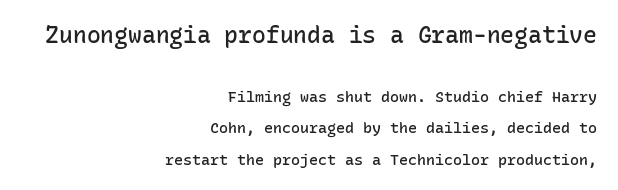
The image shows 23 px text type, upright; set right-aligned, loose line spacing (2.08x), normal letter spacing, not underlined; the first (top) block is 1.53x larger.
